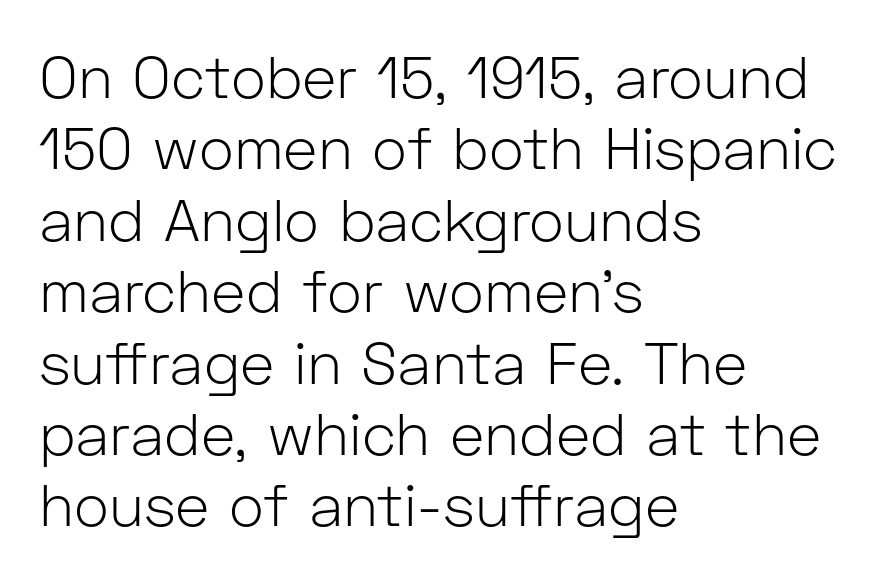
Letters rest on an invisible, unmarked baseline. The passage shown has conventional tracking throughout. Proportional: the letters do not fall into vertical columns. The letters stand straight up with perfectly vertical stems.
